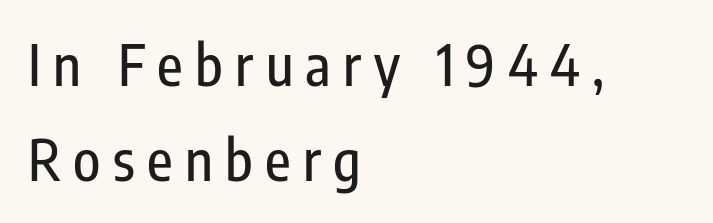
{"serif": "no", "italic": "no", "width": "condensed", "stroke_contrast": "low", "x_height": "medium", "monospaced": "no", "underline": "no", "align": "left", "line_spacing": "normal", "line_spacing_ratio": 1.7, "letter_spacing": "wide", "letter_spacing_em": 0.22, "glyph_px": 56}
